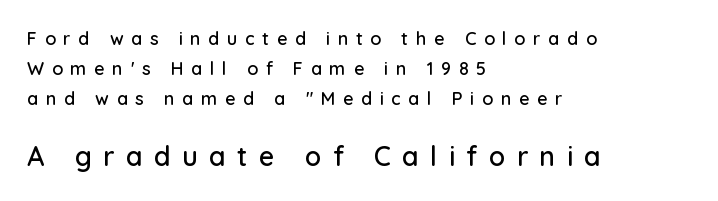
Q: Is the text italic (slanted)? A: No, it is upright.
Q: Is the text underlined? A: No.
Q: How is the paragraph aligned? A: Left-aligned.
Q: Is the spacing between letters normal or unusually wide? A: Unusually wide.
Q: Is the spacing between lines tight, normal or loose? A: Normal.
Q: Which block of text is set in a larger size, the first (top) or the second (bottom)? A: The second (bottom) one.
